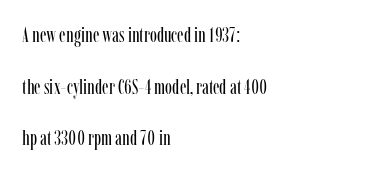
The image shows 21 px text type, upright; set left-aligned, loose line spacing (2.46x), normal letter spacing, not underlined.
